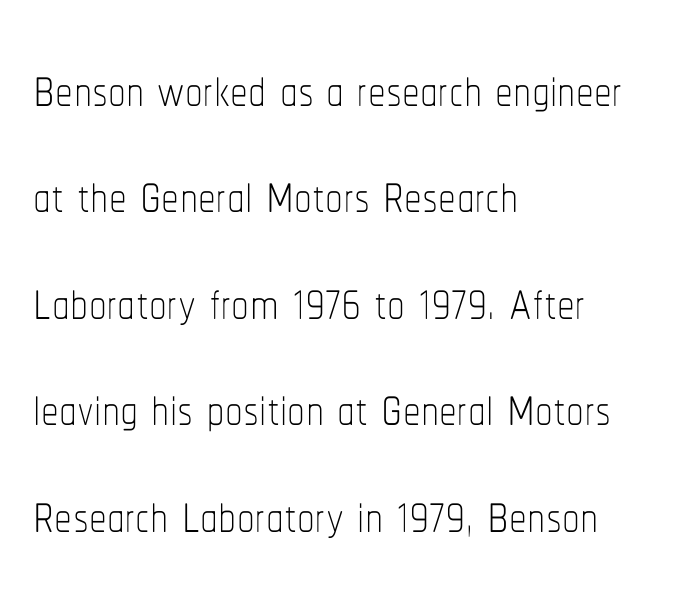
Q: Is the text bold? A: No.
Q: Is the text italic (slanted)? A: No, it is upright.
Q: Is the text underlined? A: No.
Q: How is the paragraph aligned? A: Left-aligned.
Q: Is the spacing between letters normal or unusually wide? A: Normal.
Q: Is the spacing between lines tight, normal or loose? A: Normal.
Q: Width (condensed, normal, or wide)? A: Condensed.
Q: Stroke contrast? A: Low.
Q: x-height? A: Medium.
Q: Monospaced? A: No.
